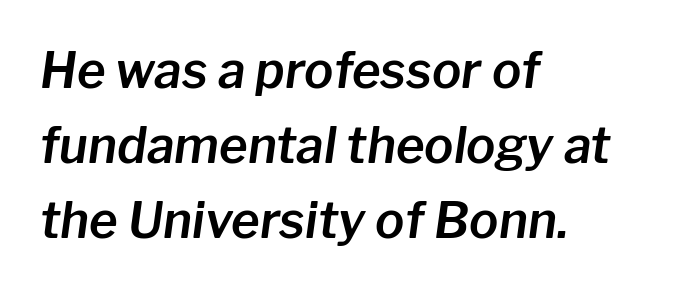
The space beneath each line is pristine and unruled. These lines stack with their left ends in a neat column. These lines are rendered in a variable-pitch font. A typesetter would call this zero additional tracking. Compared with ordinary roman type, these characters are visibly tilted.
